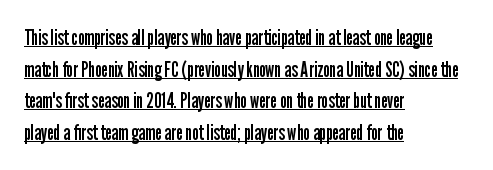
Q: Is the text bold? A: No.
Q: Is the text italic (slanted)? A: No, it is upright.
Q: Is the text underlined? A: Yes.
Q: How is the paragraph aligned? A: Left-aligned.
Q: Is the spacing between letters normal or unusually wide? A: Normal.
Q: Is the spacing between lines tight, normal or loose? A: Normal.
